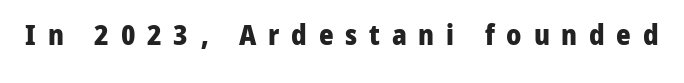
{"serif": "no", "italic": "no", "bold": "yes", "weight": "heavy", "width": "normal", "stroke_contrast": "low", "x_height": "medium", "monospaced": "no", "underline": "no", "letter_spacing": "wide", "letter_spacing_em": 0.42, "glyph_px": 28}
